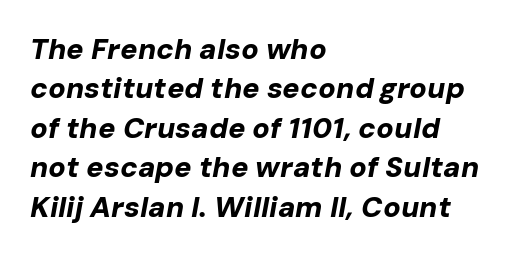
Q: Is the text bold? A: Yes.
Q: Is the text italic (slanted)? A: Yes, it leans right by about 10 degrees.
Q: Is the text underlined? A: No.
Q: How is the paragraph aligned? A: Left-aligned.
Q: Is the spacing between letters normal or unusually wide? A: Normal.
Q: Is the spacing between lines tight, normal or loose? A: Normal.
Q: Width (condensed, normal, or wide)? A: Normal.
Q: Stroke contrast? A: Low.
Q: x-height? A: Medium.
Q: Monospaced? A: No.
